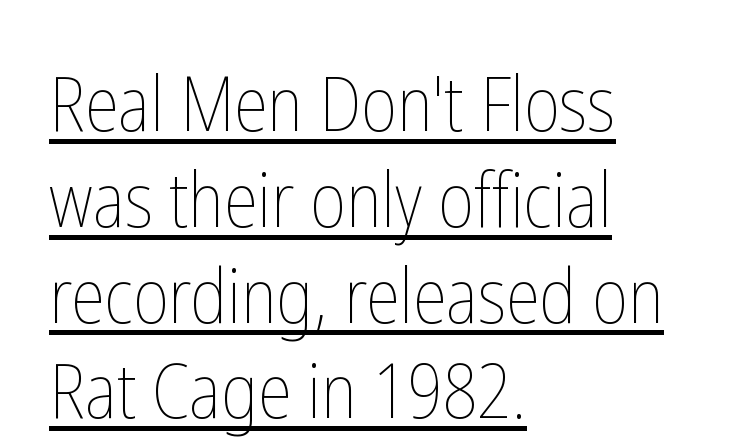
The image shows 76 px thin, condensed type, upright; set left-aligned, normal line spacing (1.26x), normal letter spacing, underlined; low stroke contrast and a medium x-height.
